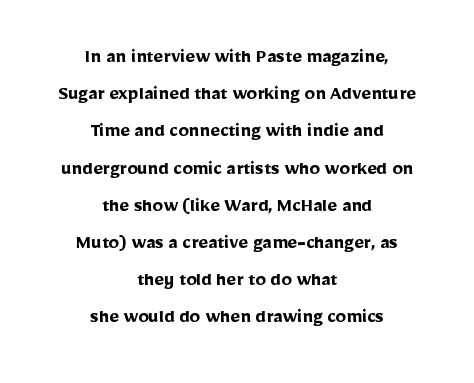
{"italic": "no", "bold": "yes", "underline": "no", "align": "center", "line_spacing_ratio": 1.77, "letter_spacing": "normal", "letter_spacing_em": 0.0, "glyph_px": 21}
